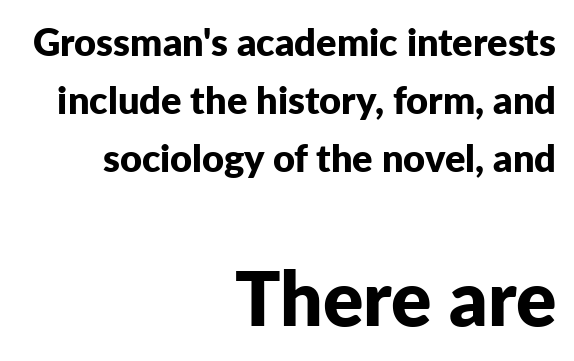
{"serif": "no", "italic": "no", "bold": "yes", "weight": "bold", "width": "normal", "stroke_contrast": "low", "x_height": "medium", "monospaced": "no", "underline": "no", "align": "right", "line_spacing": "normal", "line_spacing_ratio": 1.52, "letter_spacing": "normal", "letter_spacing_em": 0.0, "larger_block": "second", "size_ratio": 1.97, "glyph_px": 75}
